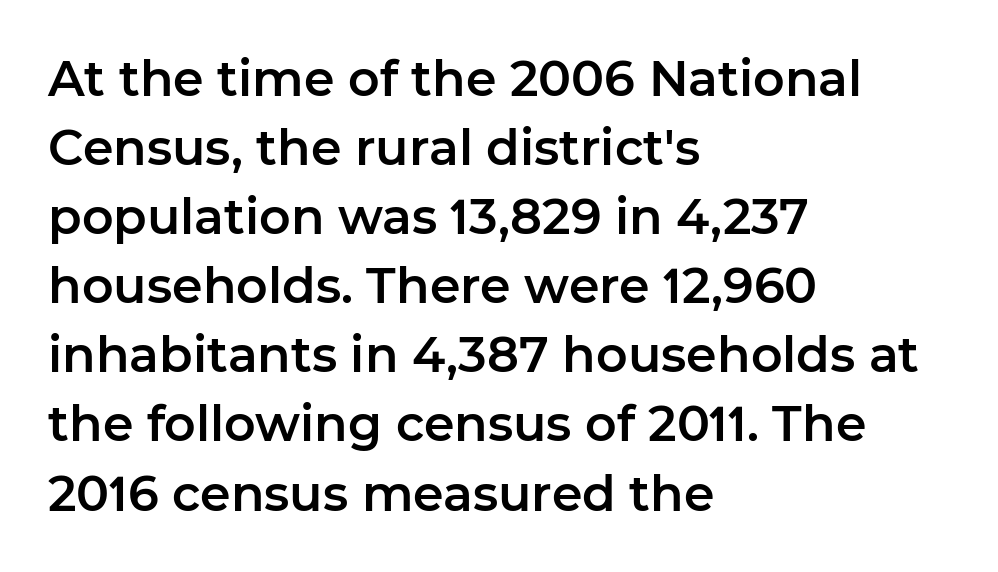
The image shows 49 px sans-serif type, upright; set left-aligned, normal line spacing (1.41x), normal letter spacing, not underlined; low stroke contrast and a medium x-height.
